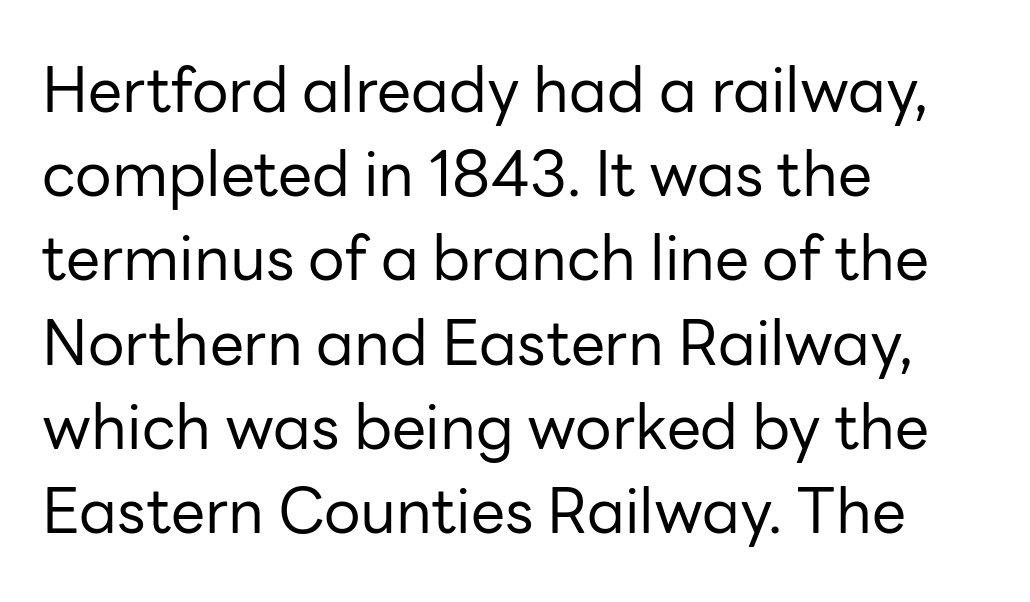
{"serif": "no", "italic": "no", "bold": "no", "weight": "regular", "width": "normal", "stroke_contrast": "low", "x_height": "medium", "monospaced": "no", "underline": "no", "align": "left", "line_spacing": "normal", "line_spacing_ratio": 1.38, "letter_spacing": "normal", "letter_spacing_em": 0.0, "glyph_px": 61}
